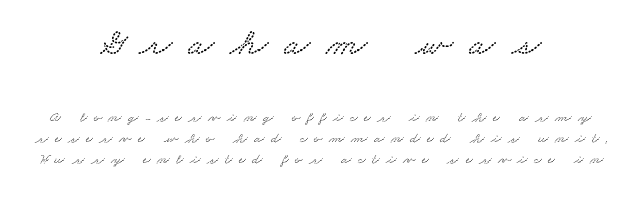
Anything drawn beneath the words? Only blank space. Students, note that the glyphs here are deliberately spaced far apart. A normal amount of white space separates one row of letters from the next. The face used here is proportionally spaced, like ordinary book or web type. The rendering shrinks the type as you move from the upper chunk to the lower.
